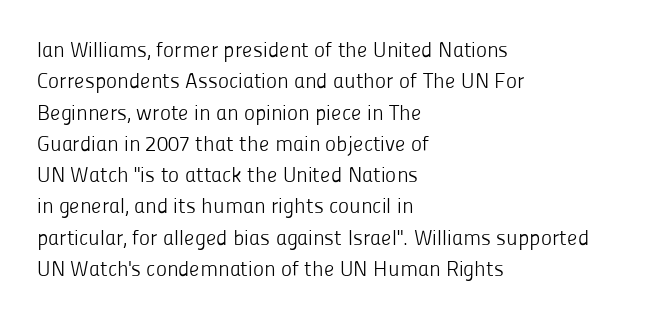
{"italic": "no", "bold": "no", "underline": "no", "align": "left", "line_spacing": "normal", "line_spacing_ratio": 1.49, "letter_spacing": "normal", "letter_spacing_em": 0.0, "glyph_px": 21}
